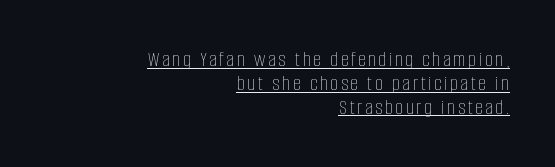
The designer dialed line spacing down below the default. Is the stroke heavy? The answer is a plain regular-or-lighter. Horizontally, the lines are justified to the trailing edge only. The specimen includes a rule beneath the text block's lines.
